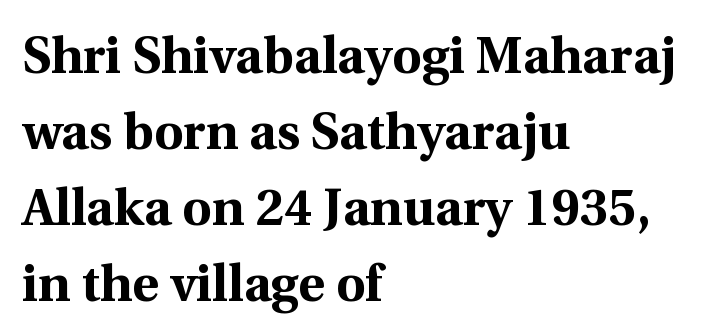
Stroke thickness is high; the sample reads as a true bold. You could not count columns in this text — the font is proportionally spaced. No italicization has been applied; the sample stays upright. Yep, those are serifs on the letters. The vertical gap from one line to the next is medium. The rendering anchors every line to the left-hand side.
